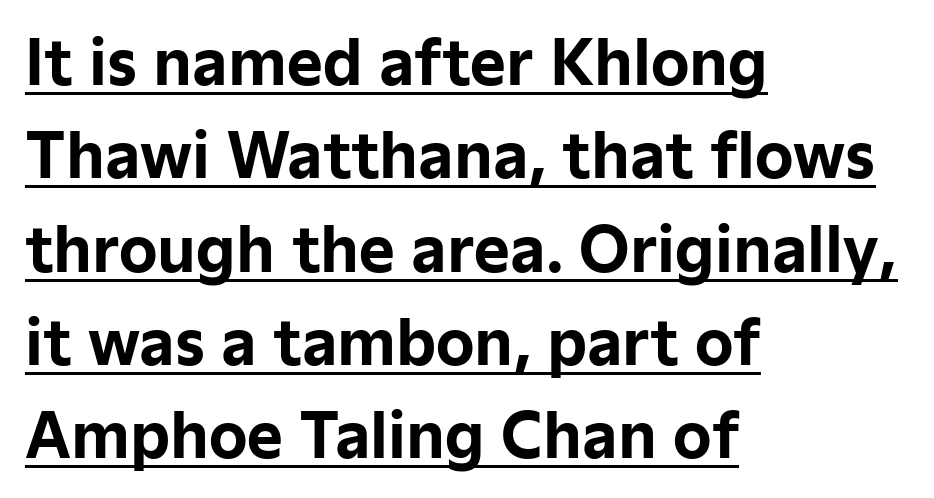
Chunky letters — that's bold for sure. Every character sits straight up, as roman type does. Spacing between characters is what you'd get straight out of the box. The passage shown stacks its lines at a standard gap. Note: no serifs on the glyphs.
